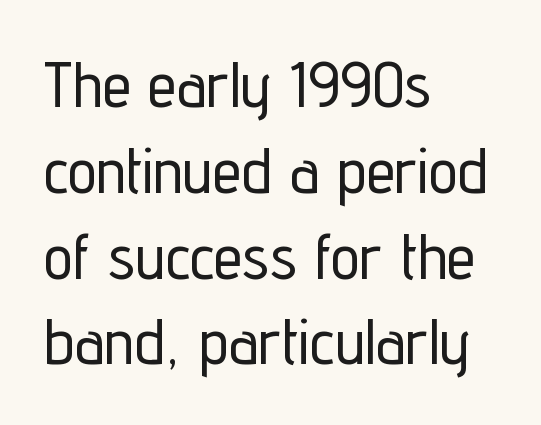
Q: Is the text italic (slanted)? A: No, it is upright.
Q: Is the typeface a serif or a sans-serif typeface? A: Sans-serif.
Q: Is the text underlined? A: No.
Q: How is the paragraph aligned? A: Left-aligned.
Q: Is the spacing between letters normal or unusually wide? A: Normal.
Q: Is the spacing between lines tight, normal or loose? A: Normal.
Q: Width (condensed, normal, or wide)? A: Condensed.
Q: Stroke contrast? A: Low.
Q: x-height? A: Medium.
Q: Monospaced? A: No.
